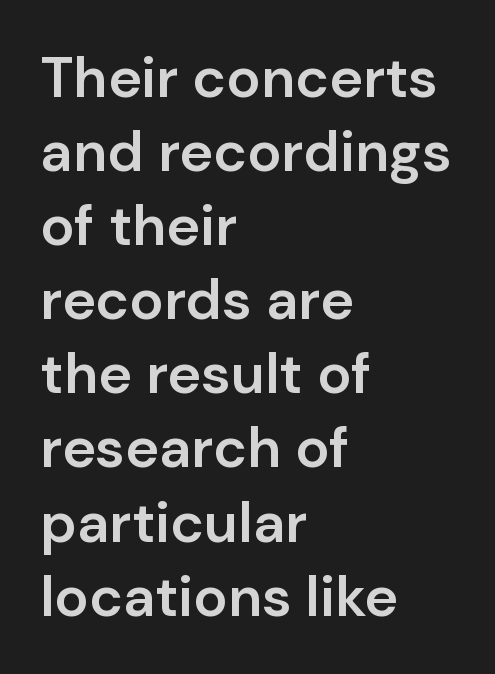
The image shows 57 px semibold sans-serif type, upright; set left-aligned, normal line spacing (1.3x), normal letter spacing, not underlined; low stroke contrast and a medium x-height.
